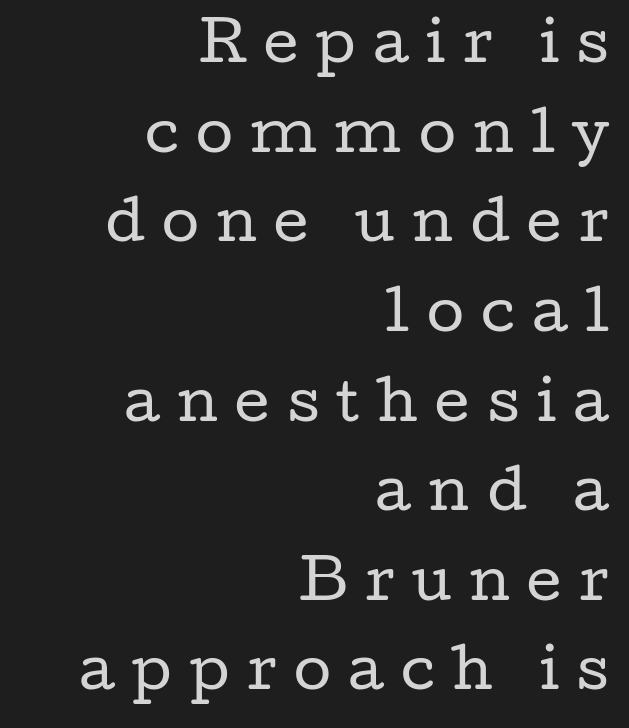
The passage is arranged like a letterhead date or caption credit — flush right. Caption: face not bold, strokes unweighted. Someone cranked the tracking dial way up on this one. A typesetter would call this proportional, since set widths differ per character.
